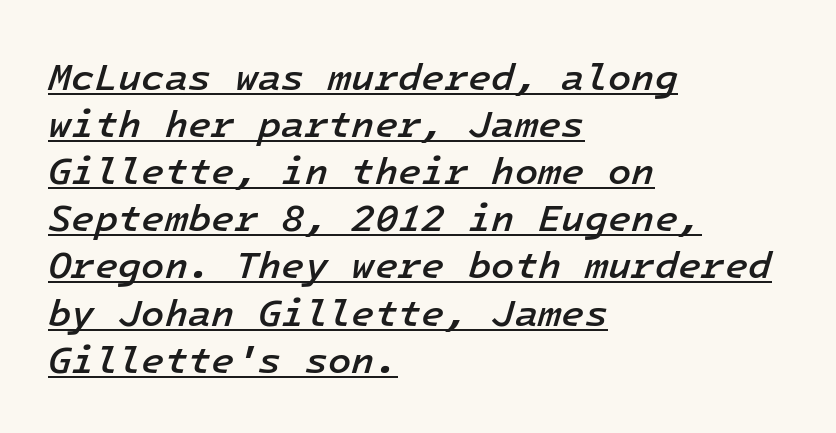
Check the space under the baseline: a stroke is drawn there. Words appear dense and cohesive because spacing is normal. Observe the lean: these are italic letterforms. The letters march in equal steps, a hallmark of fixed-pitch type. In CSS terms this would be text-align: left. Notice the strokes are somewhat thickened but not fully heavy: this is a semibold.
